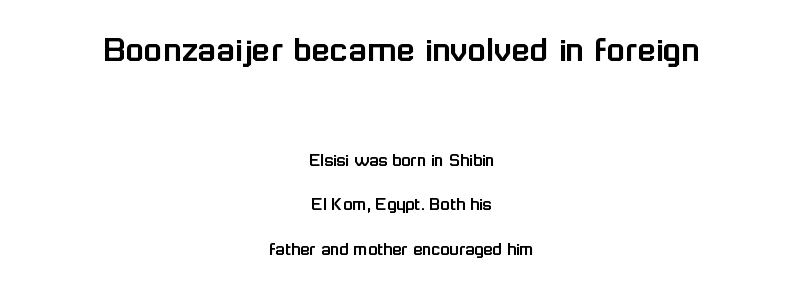
Q: Is the text italic (slanted)? A: No, it is upright.
Q: Is the typeface a serif or a sans-serif typeface? A: Sans-serif.
Q: Is the text underlined? A: No.
Q: How is the paragraph aligned? A: Centered.
Q: Is the spacing between letters normal or unusually wide? A: Normal.
Q: Is the spacing between lines tight, normal or loose? A: Loose.
Q: Which block of text is set in a larger size, the first (top) or the second (bottom)? A: The first (top) one.
Q: Width (condensed, normal, or wide)? A: Normal.
Q: Stroke contrast? A: Low.
Q: x-height? A: Medium.
Q: Monospaced? A: No.
